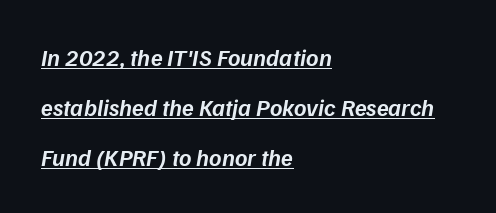
Q: Is the text bold? A: Semi-bold.
Q: Is the text italic (slanted)? A: Yes, it leans right by about 9 degrees.
Q: Is the text underlined? A: Yes.
Q: How is the paragraph aligned? A: Left-aligned.
Q: Is the spacing between letters normal or unusually wide? A: Normal.
Q: Is the spacing between lines tight, normal or loose? A: Loose.
